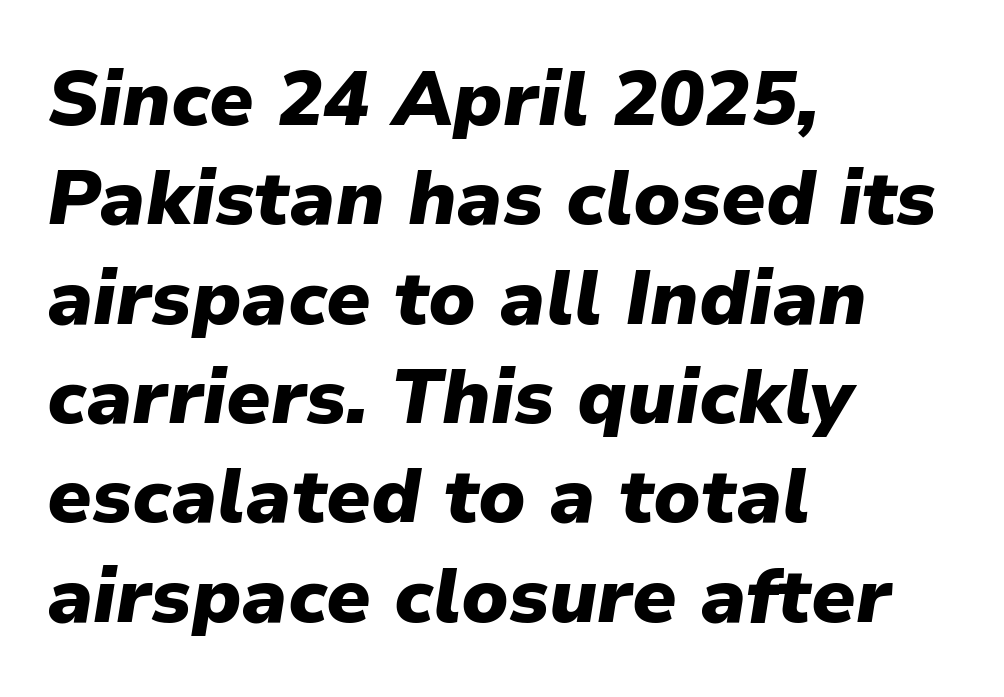
{"italic": "yes", "lean": "right", "slant_degrees": 9, "bold": "yes", "weight": "heavy", "width": "normal", "stroke_contrast": "low", "x_height": "medium", "monospaced": "no", "underline": "no", "align": "left", "line_spacing": "normal", "line_spacing_ratio": 1.29, "letter_spacing": "normal", "letter_spacing_em": 0.0, "glyph_px": 77}
